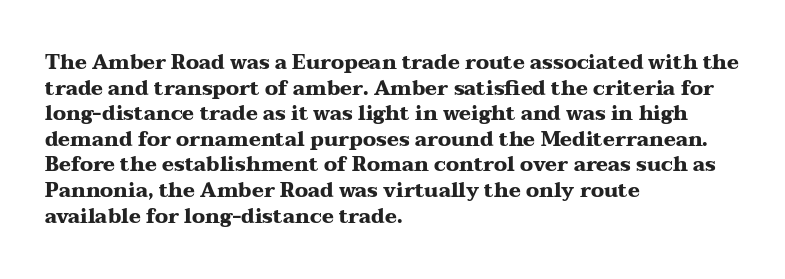
The image shows 20 px bold type, upright; set left-aligned, normal line spacing (1.28x), normal letter spacing, not underlined.
